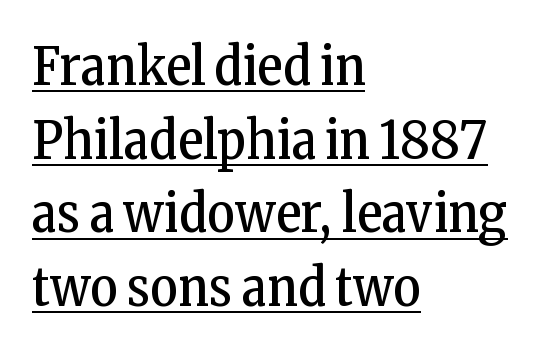
The image shows 53 px regular-weight, condensed serif type, upright; set left-aligned, normal line spacing (1.39x), normal letter spacing, underlined; low stroke contrast and a medium x-height.
